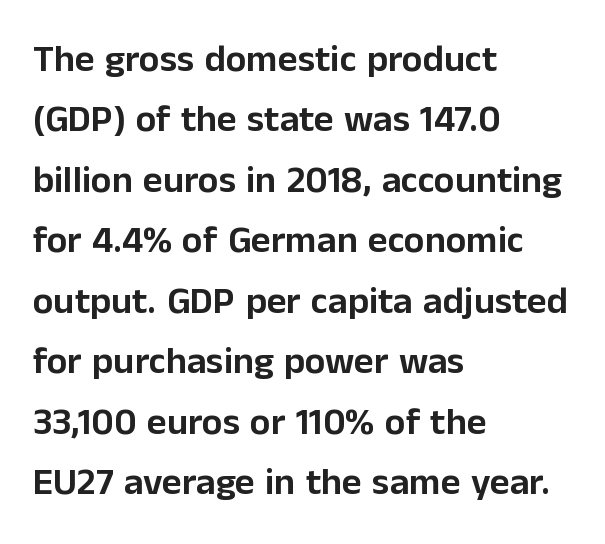
{"serif": "no", "italic": "no", "width": "normal", "stroke_contrast": "low", "x_height": "medium", "monospaced": "no", "underline": "no", "align": "left", "line_spacing": "normal", "line_spacing_ratio": 1.59, "letter_spacing": "normal", "letter_spacing_em": 0.0, "glyph_px": 38}
